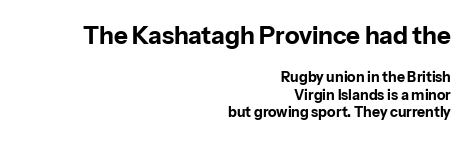
{"italic": "no", "bold": "yes", "underline": "no", "align": "right", "line_spacing_ratio": 1.22, "letter_spacing": "normal", "letter_spacing_em": 0.0, "larger_block": "first", "size_ratio": 1.71, "glyph_px": 24}
